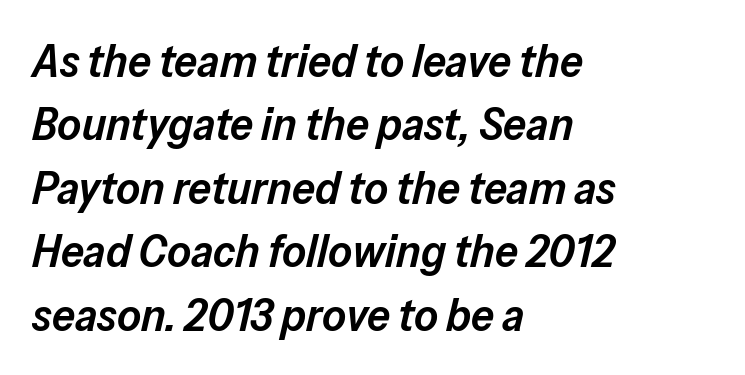
The image shows 46 px semibold type, italic (leaning right); set left-aligned, normal line spacing (1.38x), normal letter spacing, not underlined; low stroke contrast and a medium x-height.
